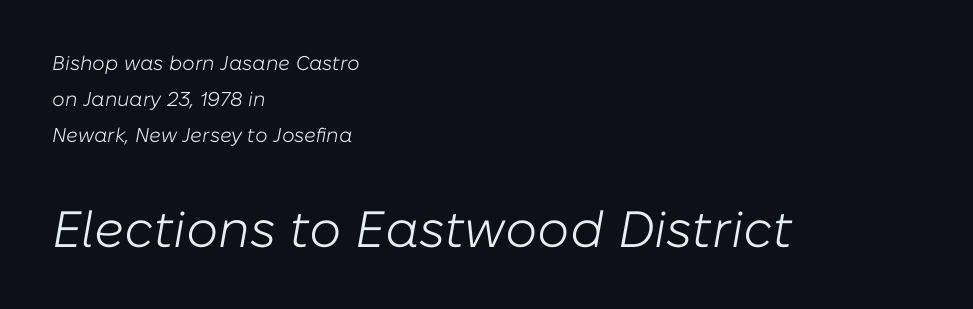
Emphasis-style slanted type is in use. Is the lower block the larger one? Yes — the lower block carries the bigger type. Letters rest on an invisible, unmarked baseline. Counters stay open thanks to moderate or lighter strokes. Each letter keeps its own natural width here, so spacing adapts to shape.
